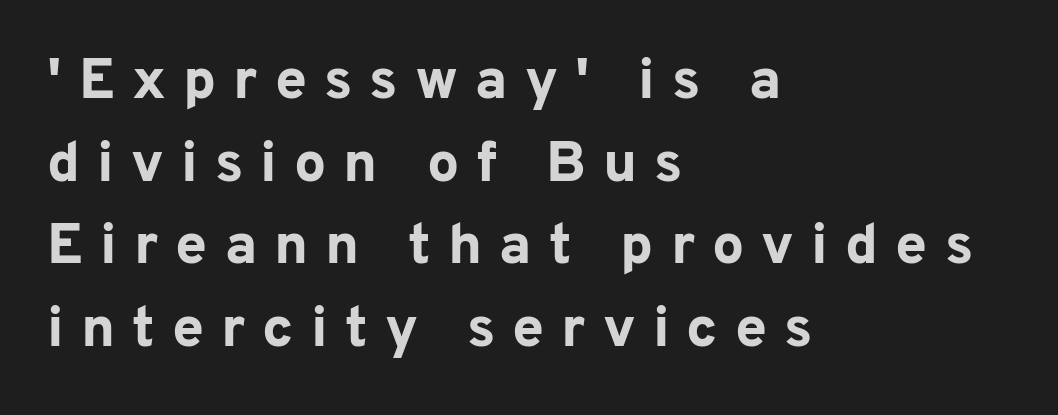
The image shows 57 px bold sans-serif type, upright; set left-aligned, normal line spacing (1.45x), unusually wide letter spacing (+0.3 em), not underlined; low stroke contrast and a medium x-height.
